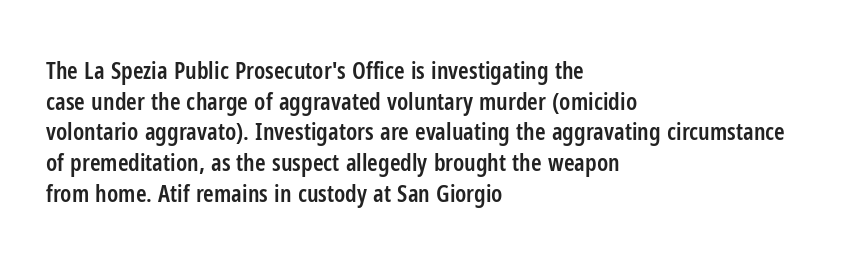
{"italic": "no", "bold": "semi", "underline": "no", "align": "left", "line_spacing": "normal", "line_spacing_ratio": 1.28, "letter_spacing": "normal", "letter_spacing_em": 0.0, "glyph_px": 24}
